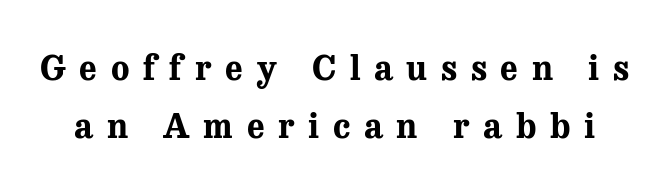
The letters are bold, with thick, heavy strokes. Rendered with straight, roman letterforms. Spacing verdict: proportional, widths tailored to each character. Here the glyphs are tracked loosely, breaking word shapes into spaced letters. Plain, unruled lines of type. To sum up the face: it has serifs.
